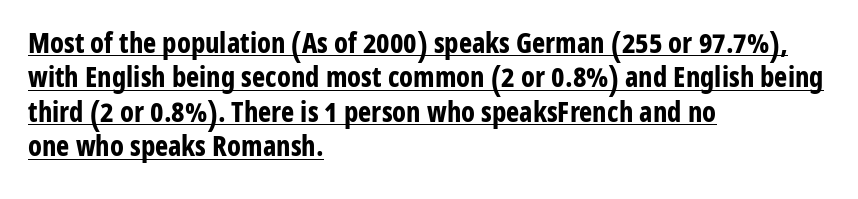
The image shows 28 px bold, condensed sans-serif type, upright; set left-aligned, line spacing 1.23x, normal letter spacing, underlined; low stroke contrast and a medium x-height.
